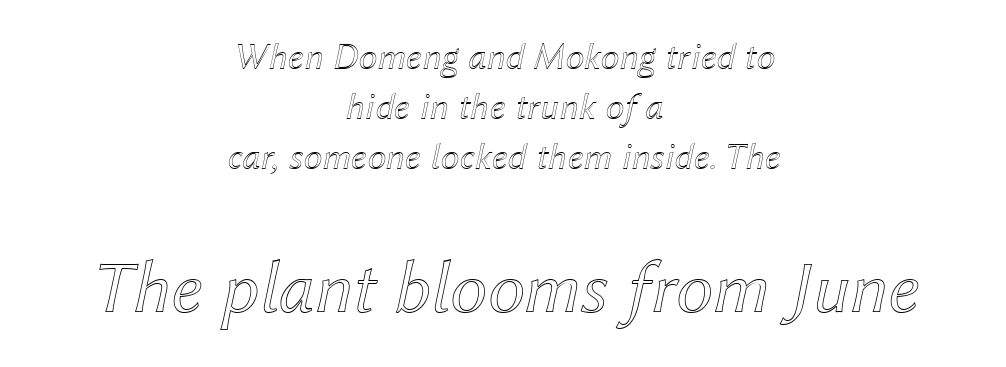
Q: Is the text italic (slanted)? A: Yes, it leans right by about 12 degrees.
Q: Is the text underlined? A: No.
Q: How is the paragraph aligned? A: Centered.
Q: Is the spacing between letters normal or unusually wide? A: Normal.
Q: Is the spacing between lines tight, normal or loose? A: Normal.
Q: Which block of text is set in a larger size, the first (top) or the second (bottom)? A: The second (bottom) one.
Q: Width (condensed, normal, or wide)? A: Normal.
Q: x-height? A: Medium.
Q: Monospaced? A: No.
